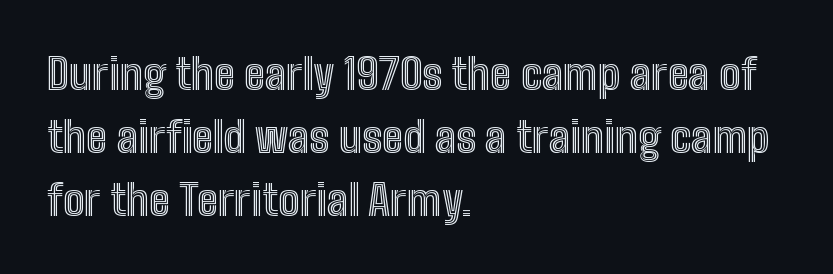
The image shows 43 px condensed type, upright; set left-aligned, normal line spacing (1.47x), normal letter spacing, not underlined; a medium x-height.
